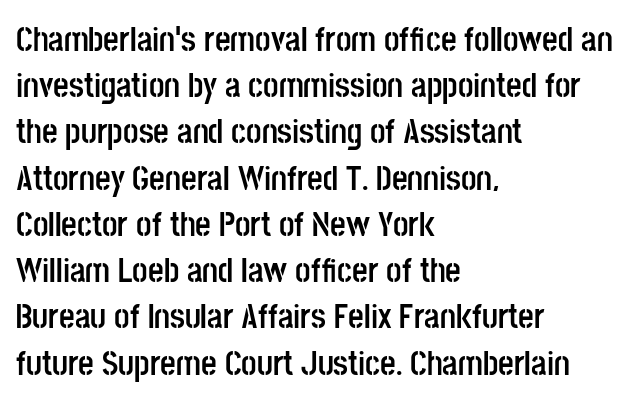
The line texture is even and compact thanks to regular tracking. The passage shown is emphatically bold. The gap between lines stays unmarked. The rendering uses a moderate line-height, typical for paragraphs.
